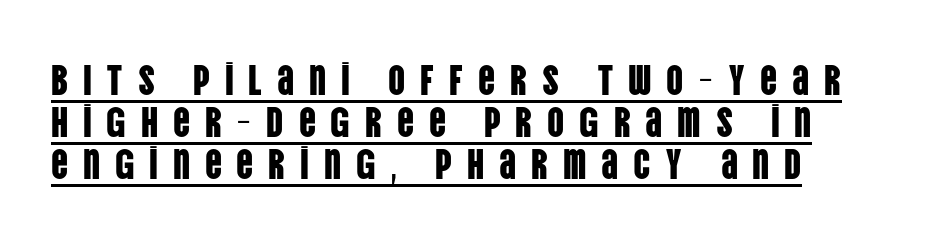
Q: Is the text italic (slanted)? A: No, it is upright.
Q: Is the typeface a serif or a sans-serif typeface? A: Sans-serif.
Q: Is the text underlined? A: Yes.
Q: How is the paragraph aligned? A: Left-aligned.
Q: Is the spacing between letters normal or unusually wide? A: Unusually wide.
Q: Is the spacing between lines tight, normal or loose? A: Tight.
Q: Width (condensed, normal, or wide)? A: Condensed.
Q: Stroke contrast? A: Low.
Q: x-height? A: Large.
Q: Monospaced? A: No.
